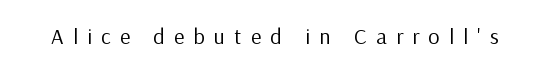
The space directly below the letters is spotless. The type sits square on the baseline with zero lean. The passage shown has open, widely tracked lettering throughout. The passage shown is not bold in any degree.
